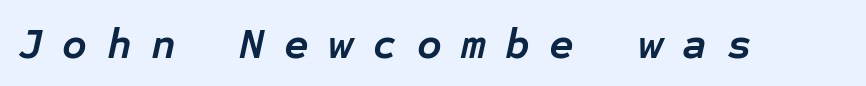
The image shows 43 px semibold type, italic (leaning right), monospaced; set unusually wide letter spacing (+0.45 em), not underlined; low stroke contrast and a medium x-height.
